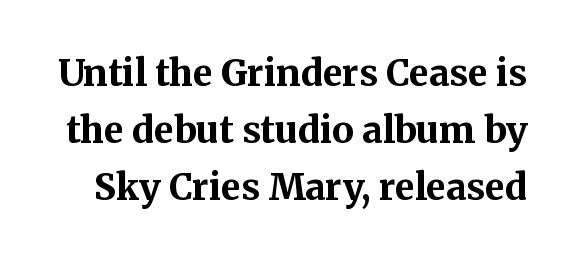
Q: Is the text bold? A: Yes.
Q: Is the text italic (slanted)? A: No, it is upright.
Q: Is the typeface a serif or a sans-serif typeface? A: Serif.
Q: Is the text underlined? A: No.
Q: Is the spacing between letters normal or unusually wide? A: Normal.
Q: Is the spacing between lines tight, normal or loose? A: Normal.
Q: Width (condensed, normal, or wide)? A: Normal.
Q: Stroke contrast? A: Medium.
Q: x-height? A: Medium.
Q: Monospaced? A: No.
